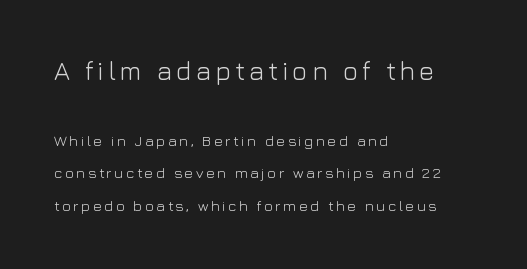
Q: Is the text bold? A: No.
Q: Is the text italic (slanted)? A: No, it is upright.
Q: Is the text underlined? A: No.
Q: How is the paragraph aligned? A: Left-aligned.
Q: Is the spacing between lines tight, normal or loose? A: Loose.
Q: Which block of text is set in a larger size, the first (top) or the second (bottom)? A: The first (top) one.
